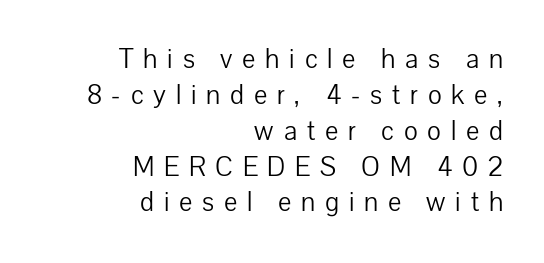
What kind of face is this? One without serifs — a sans. The typesetter chose a ragged-left arrangement here. Is the type heavy? It reads as light-to-regular instead. Baseline-to-baseline distance is the conventional proportion of letter height.
